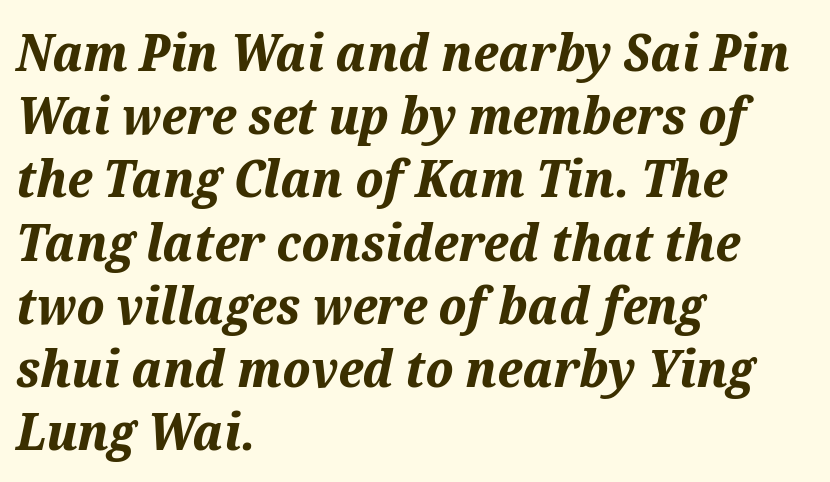
An italicized treatment has been applied to the whole sample. The rendering uses natural spacing where letterforms have individual widths. These lines are set flush left with a ragged right edge. Caption: bold face, heavy strokes. Descender tails drop into unmarked territory. Default kerning and tracking; the words read as compact shapes.
